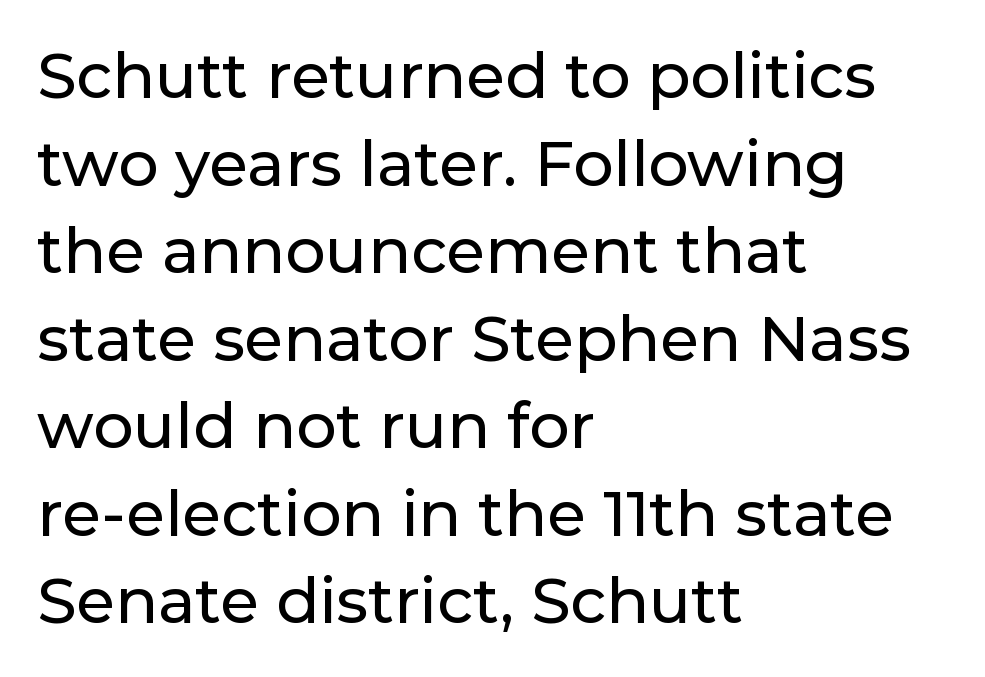
Q: Is the text italic (slanted)? A: No, it is upright.
Q: Is the typeface a serif or a sans-serif typeface? A: Sans-serif.
Q: Is the text underlined? A: No.
Q: How is the paragraph aligned? A: Left-aligned.
Q: Is the spacing between letters normal or unusually wide? A: Normal.
Q: Is the spacing between lines tight, normal or loose? A: Normal.
Q: Width (condensed, normal, or wide)? A: Normal.
Q: Stroke contrast? A: Low.
Q: x-height? A: Medium.
Q: Monospaced? A: No.
